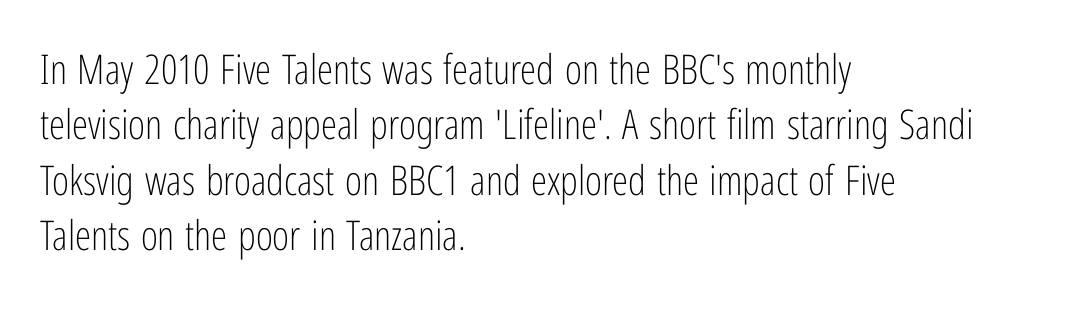
The image shows 41 px light, condensed sans-serif type, upright; set left-aligned, normal line spacing (1.35x), normal letter spacing, not underlined; low stroke contrast and a medium x-height.
